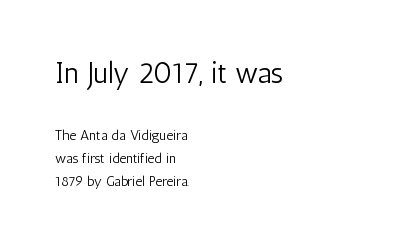
The image shows 29 px light, condensed sans-serif type, upright; set left-aligned, normal line spacing (1.65x), normal letter spacing, not underlined; the first (top) block is 2.07x larger; low stroke contrast and a medium x-height.
